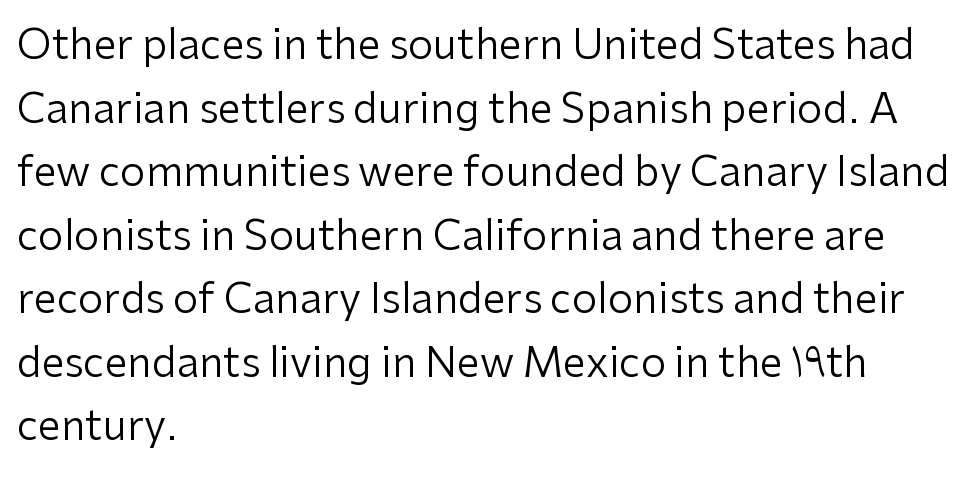
Q: Is the text bold? A: No.
Q: Is the text italic (slanted)? A: No, it is upright.
Q: Is the typeface a serif or a sans-serif typeface? A: Sans-serif.
Q: Is the text underlined? A: No.
Q: How is the paragraph aligned? A: Left-aligned.
Q: Is the spacing between letters normal or unusually wide? A: Normal.
Q: Is the spacing between lines tight, normal or loose? A: Normal.
Q: Width (condensed, normal, or wide)? A: Normal.
Q: Stroke contrast? A: Low.
Q: x-height? A: Medium.
Q: Monospaced? A: No.
